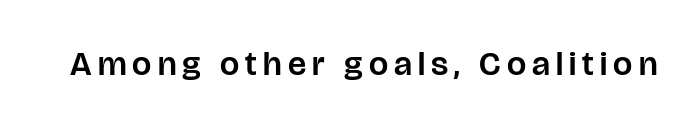
The image shows 34 px sans-serif type, upright; set not underlined; low stroke contrast and a large x-height.
